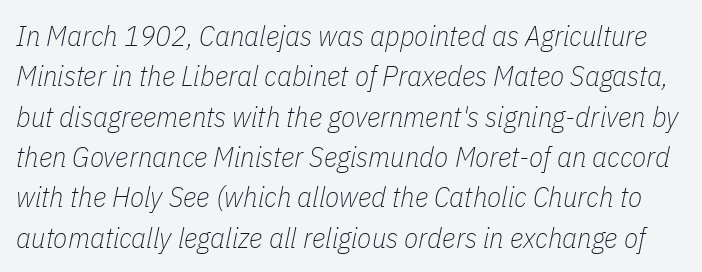
Stroke thickness stays within the range of a standard reading face or lighter. Each new line begins a customary step beneath the previous one. Each word holds together tightly as a unit, with standard inter-letter gaps. The zone under the glyphs is completely vacant. Compared with ordinary roman type, these characters are visibly tilted. The rendering uses natural spacing where letterforms have individual widths.
